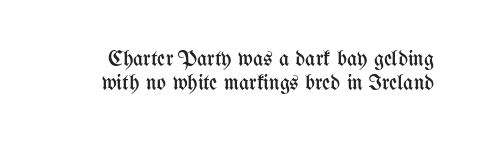
Rule under the text: the space is simply empty. Observe the ordinary spacing: letters are neighbours, not strangers. The type sits square on the baseline with zero lean. Quick note: interline space is minimal. Weight: in the light-to-regular range.
